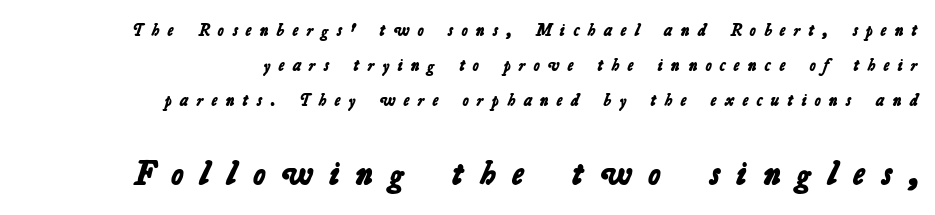
{"serif": "no", "bold": "yes", "weight": "bold", "width": "normal", "stroke_contrast": "low", "x_height": "medium", "monospaced": "no", "underline": "no", "align": "right", "line_spacing": "loose", "line_spacing_ratio": 2.05, "letter_spacing": "wide", "letter_spacing_em": 0.49, "larger_block": "second", "size_ratio": 2.0, "glyph_px": 34}
